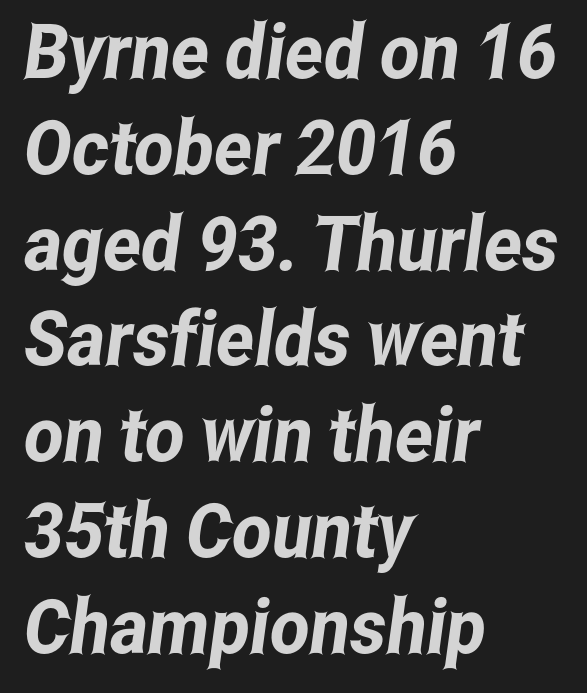
Q: Is the typeface a serif or a sans-serif typeface? A: Sans-serif.
Q: Is the text underlined? A: No.
Q: How is the paragraph aligned? A: Left-aligned.
Q: Is the spacing between letters normal or unusually wide? A: Normal.
Q: Is the spacing between lines tight, normal or loose? A: Normal.
Q: Width (condensed, normal, or wide)? A: Condensed.
Q: Stroke contrast? A: Low.
Q: x-height? A: Medium.
Q: Monospaced? A: No.
